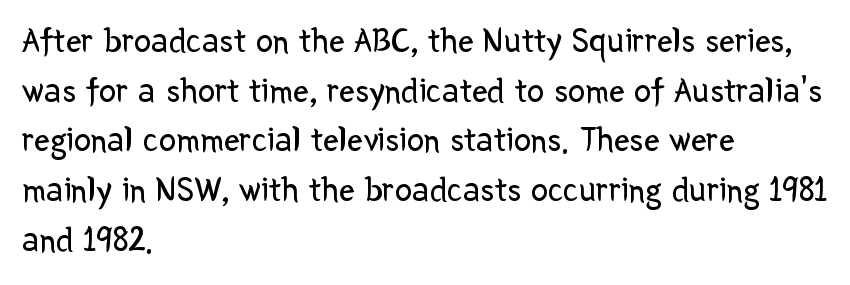
Q: Is the text bold? A: No.
Q: Is the text italic (slanted)? A: No, it is upright.
Q: Is the typeface a serif or a sans-serif typeface? A: Sans-serif.
Q: Is the text underlined? A: No.
Q: How is the paragraph aligned? A: Left-aligned.
Q: Is the spacing between letters normal or unusually wide? A: Normal.
Q: Is the spacing between lines tight, normal or loose? A: Normal.
Q: Width (condensed, normal, or wide)? A: Normal.
Q: Stroke contrast? A: Low.
Q: x-height? A: Medium.
Q: Monospaced? A: No.
